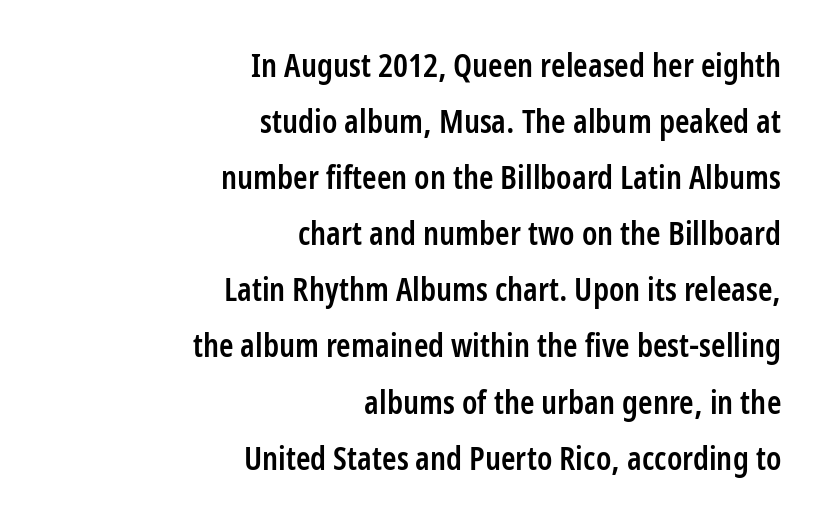
No italicization has been applied; the sample stays upright. The passage shown is typeset with a sans-serif family. The line texture is even and compact thanks to regular tracking. These lines are rendered in a variable-pitch font.
